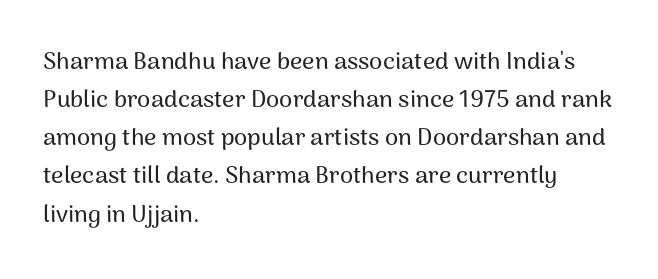
{"italic": "no", "underline": "no", "align": "left", "line_spacing": "normal", "line_spacing_ratio": 1.59, "letter_spacing": "normal", "letter_spacing_em": 0.0, "glyph_px": 24}
